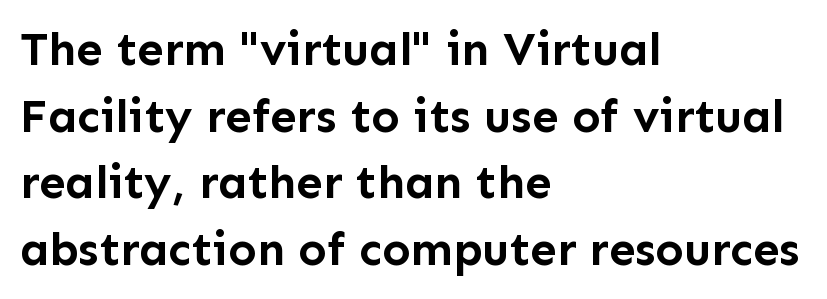
The image shows 47 px semibold sans-serif type, upright; set left-aligned, normal line spacing (1.42x), normal letter spacing, not underlined; low stroke contrast and a medium x-height.
